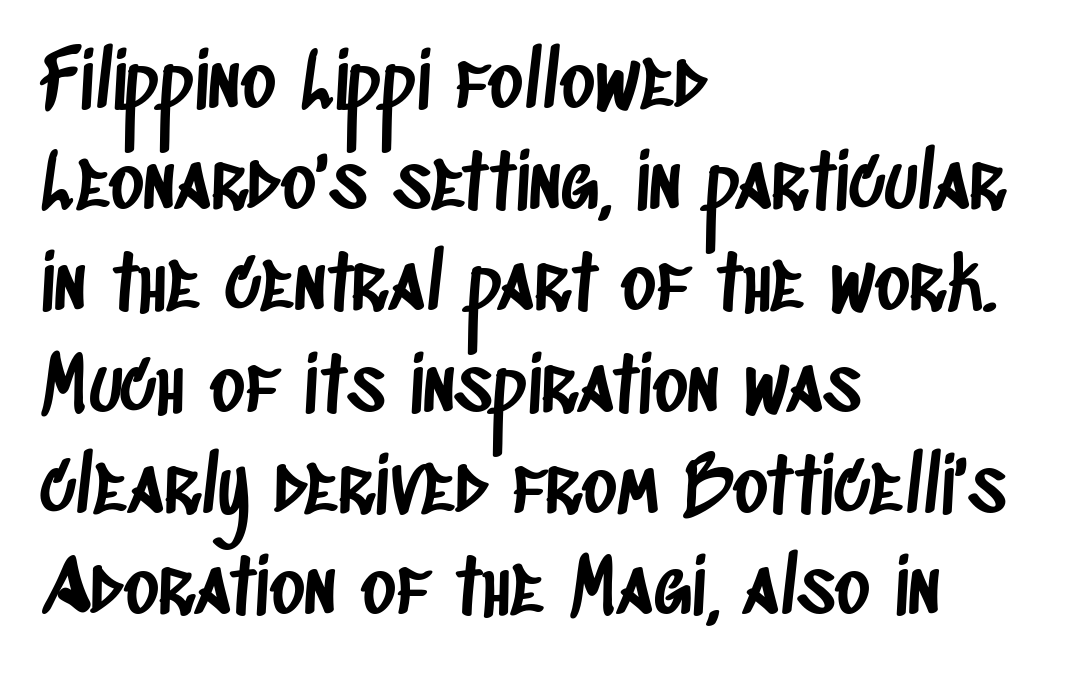
{"serif": "no", "width": "condensed", "stroke_contrast": "low", "x_height": "large", "monospaced": "no", "underline": "no", "align": "left", "line_spacing": "normal", "line_spacing_ratio": 1.35, "letter_spacing": "normal", "letter_spacing_em": 0.0, "glyph_px": 75}
